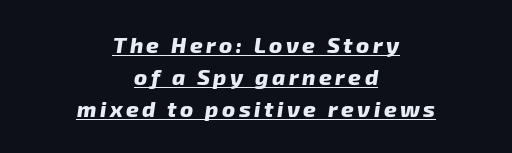
Q: Is the text bold? A: Yes.
Q: Is the text italic (slanted)? A: Yes, it leans right by about 8 degrees.
Q: Is the text underlined? A: Yes.
Q: How is the paragraph aligned? A: Centered.
Q: Is the spacing between lines tight, normal or loose? A: Normal.
